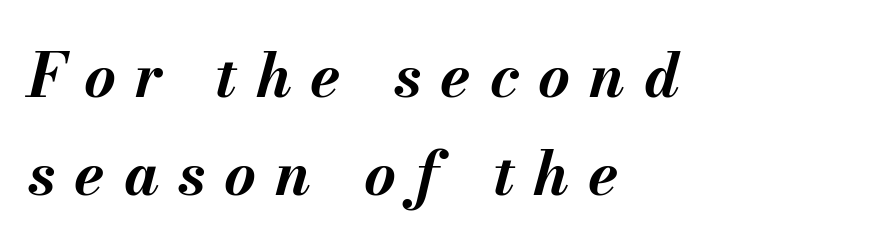
Quick note: interline space is typical. Varying glyph widths throughout — classic text-font behaviour. The specimen reads as italic at a glance. Nobody drew a line under any word here.
